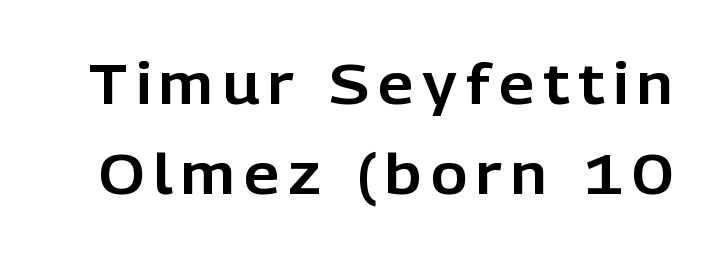
The image shows 56 px sans-serif type, upright; set normal line spacing (1.61x), not underlined; low stroke contrast and a medium x-height.
